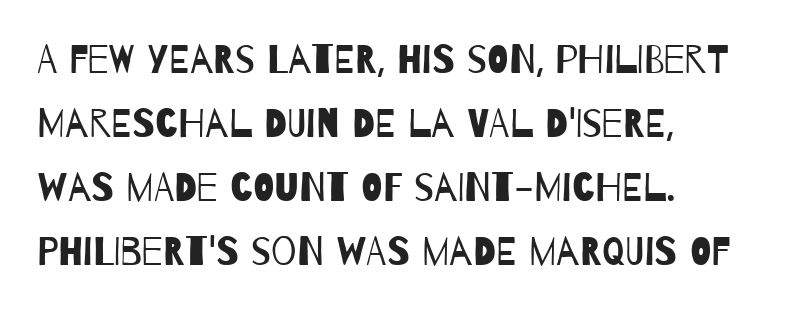
Does extra space separate the letters? No, they use regular spacing. A light-to-regular cut is what we see here. Each line starts at the same left margin while the right side varies. Varying glyph widths throughout — classic text-font behaviour. No word sits above an underline. In terms of letterform style, serifs are entirely absent.
